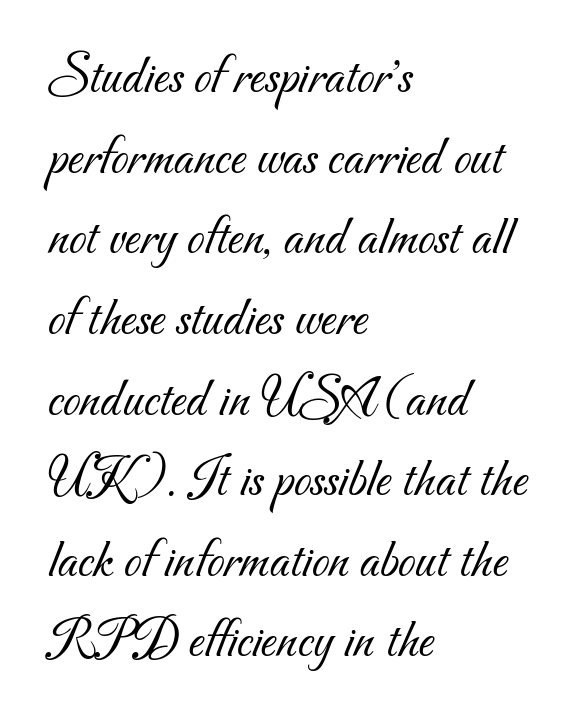
Each word holds together tightly as a unit, with standard inter-letter gaps. The text was rendered using a sans face with plain stroke endings. The words here are not underlined. The line-height multiplier appears to be the usual default.
